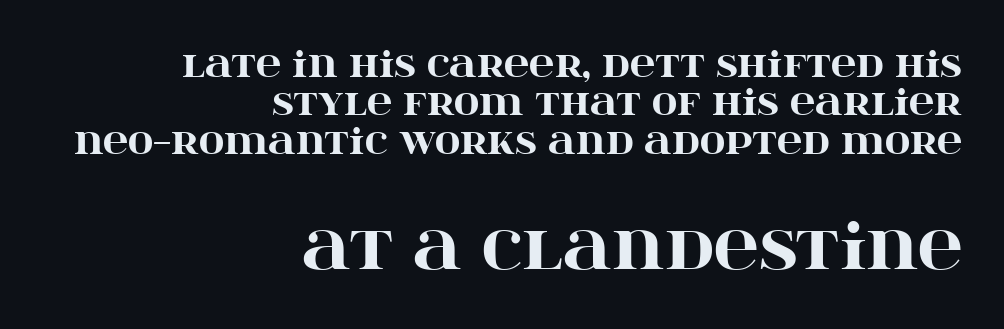
The image shows 62 px heavy, wide serif type, upright; set right-aligned, tight line spacing (1.1x), normal letter spacing, not underlined; the second (bottom) block is 1.77x larger; high stroke contrast and a large x-height.
